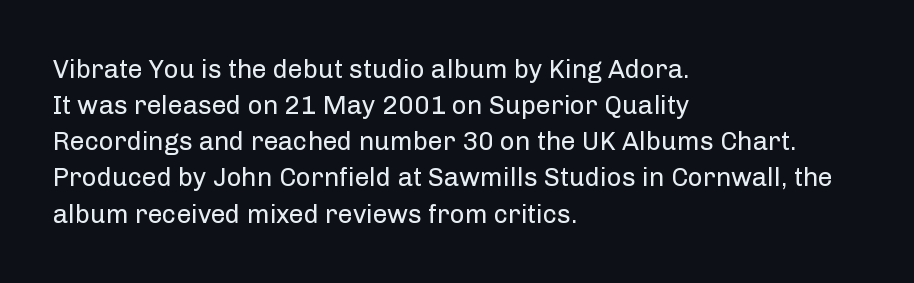
{"italic": "no", "bold": "no", "underline": "no", "align": "left", "line_spacing": "normal", "line_spacing_ratio": 1.39, "letter_spacing": "normal", "letter_spacing_em": 0.0, "glyph_px": 26}
